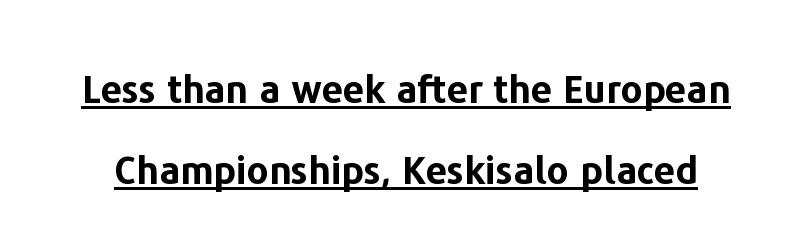
Q: Is the text bold? A: Yes.
Q: Is the text italic (slanted)? A: No, it is upright.
Q: Is the typeface a serif or a sans-serif typeface? A: Sans-serif.
Q: Is the text underlined? A: Yes.
Q: Is the spacing between letters normal or unusually wide? A: Normal.
Q: Is the spacing between lines tight, normal or loose? A: Loose.
Q: Width (condensed, normal, or wide)? A: Normal.
Q: Stroke contrast? A: Low.
Q: x-height? A: Medium.
Q: Monospaced? A: No.
